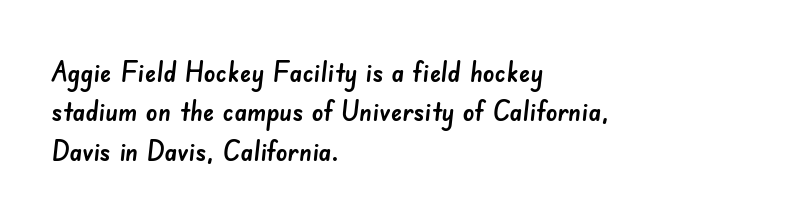
Do the characters align in a grid? No, the font is proportional. The rendering keeps characters at their native spacing. Grotesque or geometric, the face here clearly has no serifs. This sample is left-justified, so line endings fall wherever the words run out.
